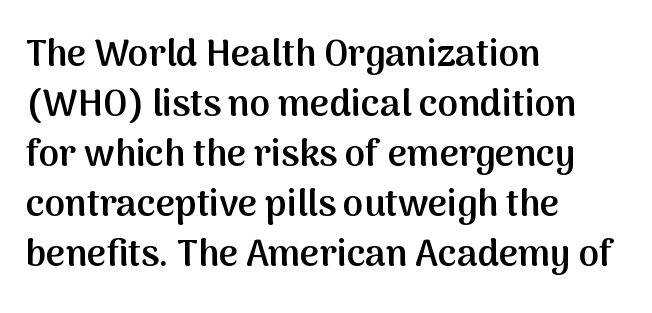
The image shows 37 px semibold sans-serif type, upright; set left-aligned, normal line spacing (1.35x), normal letter spacing, not underlined; medium stroke contrast and a medium x-height.
